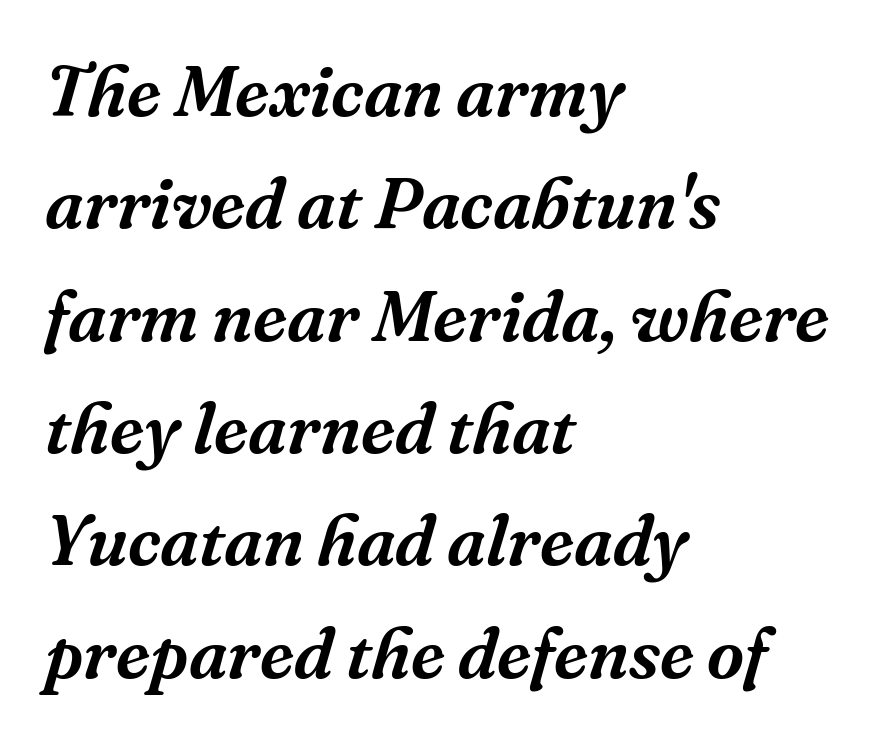
Q: Is the text italic (slanted)? A: Yes, it leans right by about 16 degrees.
Q: Is the typeface a serif or a sans-serif typeface? A: Serif.
Q: Is the text underlined? A: No.
Q: How is the paragraph aligned? A: Left-aligned.
Q: Is the spacing between letters normal or unusually wide? A: Normal.
Q: Is the spacing between lines tight, normal or loose? A: Normal.
Q: Width (condensed, normal, or wide)? A: Normal.
Q: Stroke contrast? A: Medium.
Q: x-height? A: Medium.
Q: Monospaced? A: No.
